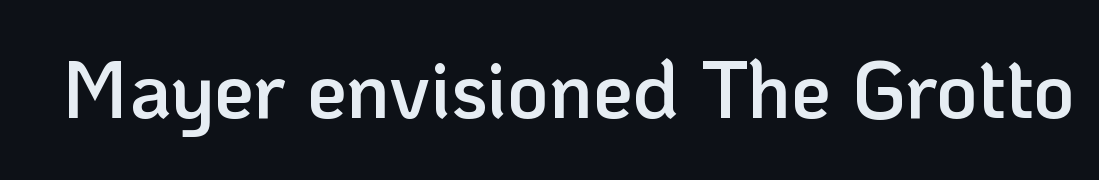
The image shows 80 px semibold sans-serif type, upright; set normal letter spacing, not underlined; low stroke contrast and a medium x-height.
